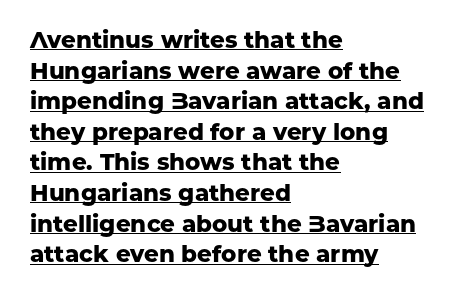
Q: Is the text bold? A: Yes.
Q: Is the text italic (slanted)? A: No, it is upright.
Q: Is the text underlined? A: Yes.
Q: How is the paragraph aligned? A: Left-aligned.
Q: Is the spacing between letters normal or unusually wide? A: Normal.
Q: Is the spacing between lines tight, normal or loose? A: Normal.
